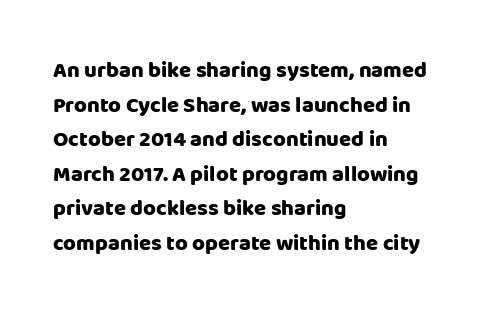
The image shows 22 px bold type, upright; set left-aligned, normal line spacing (1.57x), normal letter spacing, not underlined.
